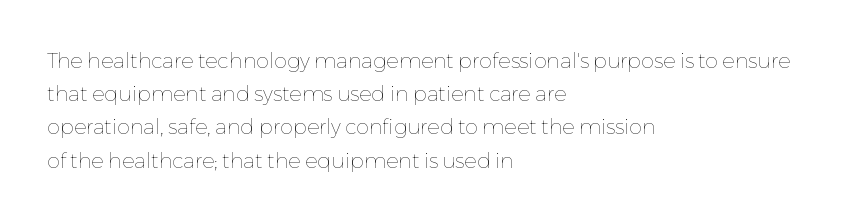
Q: Is the text bold? A: No.
Q: Is the text italic (slanted)? A: No, it is upright.
Q: Is the text underlined? A: No.
Q: How is the paragraph aligned? A: Left-aligned.
Q: Is the spacing between letters normal or unusually wide? A: Normal.
Q: Is the spacing between lines tight, normal or loose? A: Normal.
